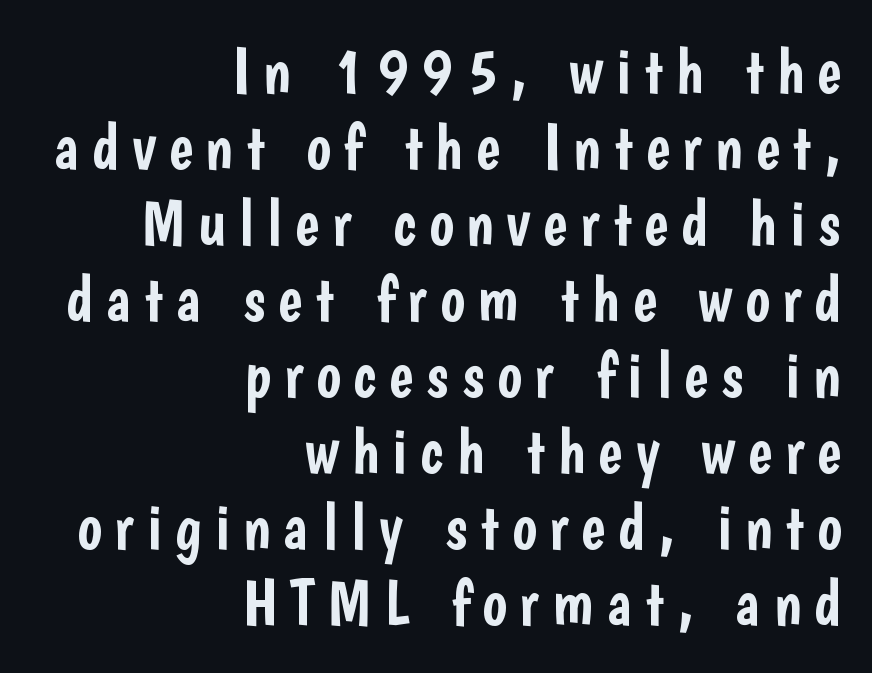
{"serif": "no", "italic": "no", "width": "condensed", "stroke_contrast": "low", "x_height": "medium", "monospaced": "no", "underline": "no", "align": "right", "line_spacing_ratio": 1.17, "letter_spacing": "wide", "letter_spacing_em": 0.2, "glyph_px": 65}
